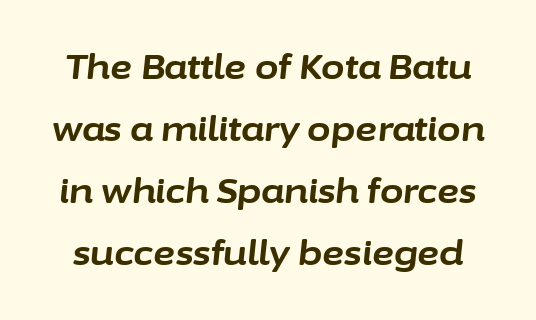
{"italic": "yes", "lean": "right", "slant_degrees": 6, "bold": "yes", "weight": "bold", "width": "normal", "stroke_contrast": "low", "x_height": "medium", "monospaced": "no", "underline": "no", "line_spacing_ratio": 1.82, "letter_spacing": "normal", "letter_spacing_em": 0.0, "glyph_px": 34}
